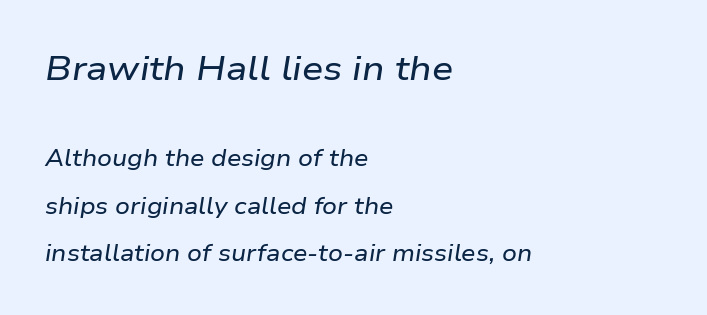
The image shows 34 px wide type, italic (leaning right); set left-aligned, loose line spacing (2.06x), normal letter spacing, not underlined; the first (top) block is 1.48x larger; low stroke contrast and a medium x-height.
